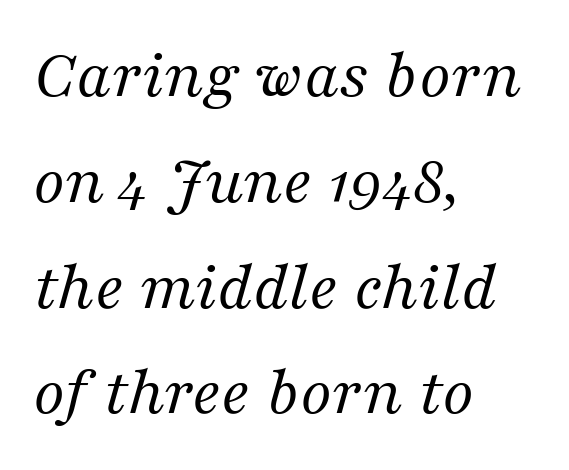
Rendered with sloped, italic letterforms. Just letters on the line, the space beneath them empty. Are there feet on the stems? There are — it's a serif. The rendering uses natural spacing where letterforms have individual widths. These lines are set flush left with a ragged right edge. Caption: standard tracking, unaltered.
